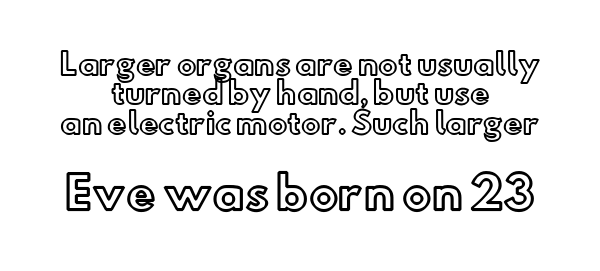
{"italic": "no", "width": "normal", "x_height": "small", "monospaced": "no", "underline": "no", "align": "center", "line_spacing": "tight", "line_spacing_ratio": 1.01, "letter_spacing": "normal", "letter_spacing_em": 0.0, "larger_block": "second", "size_ratio": 1.52, "glyph_px": 44}
